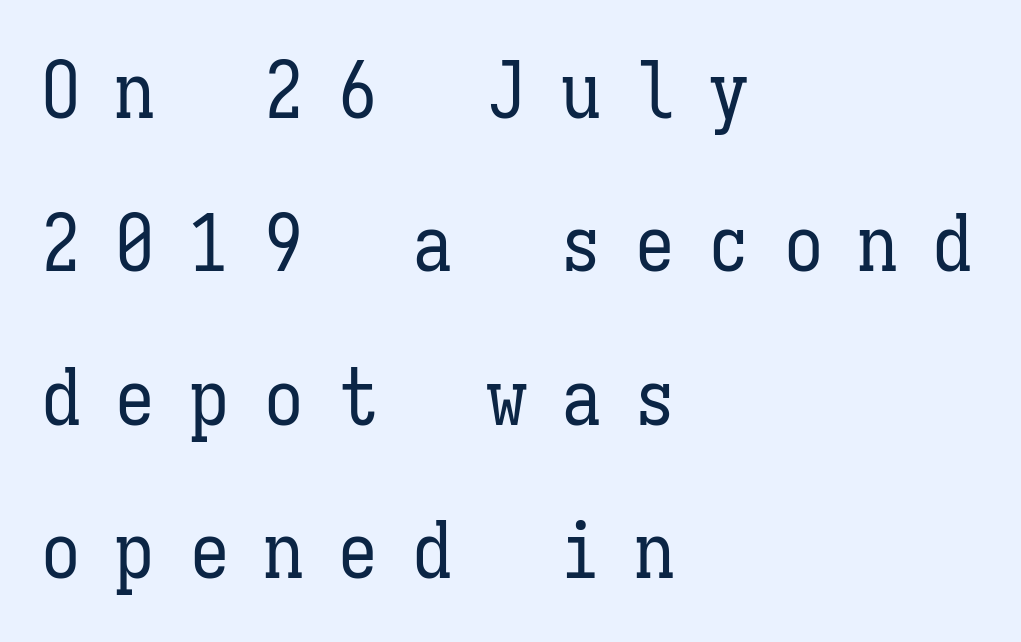
Upright lettering throughout. The strokes are not fattened; the text isn't bold. Rule under the text: the space is simply empty. The tracking jumps out immediately: characters are airy and widely separated. Do the characters align in a grid? Yes, the font is monospaced.
